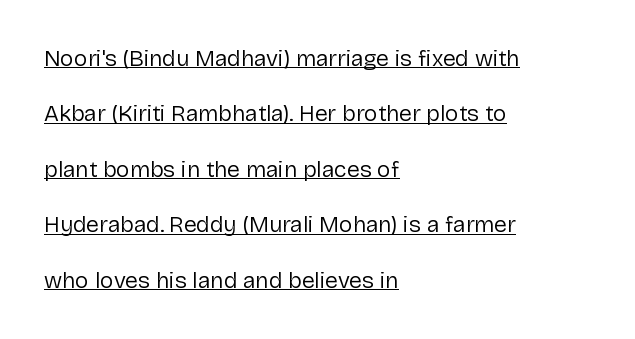
Q: Is the text bold? A: No.
Q: Is the text italic (slanted)? A: No, it is upright.
Q: Is the text underlined? A: Yes.
Q: How is the paragraph aligned? A: Left-aligned.
Q: Is the spacing between letters normal or unusually wide? A: Normal.
Q: Is the spacing between lines tight, normal or loose? A: Loose.
